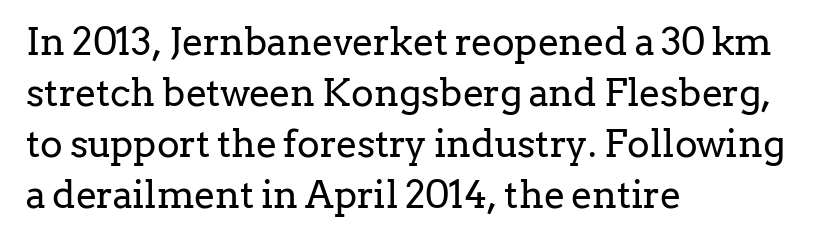
Honestly, the row spacing looks completely unremarkable. Check under the words: just untouched page. How are the letters spaced? Ordinarily, with no added tracking. Little horizontal feet cap the strokes, marking this as serif type.
